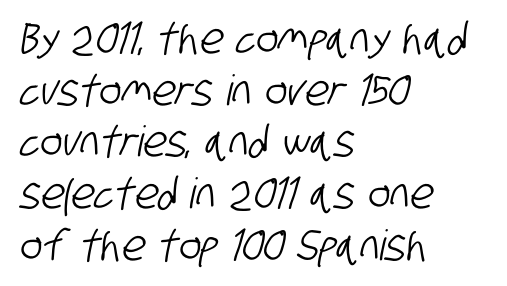
Q: Is the typeface a serif or a sans-serif typeface? A: Sans-serif.
Q: Is the text underlined? A: No.
Q: How is the paragraph aligned? A: Left-aligned.
Q: Is the spacing between letters normal or unusually wide? A: Normal.
Q: Width (condensed, normal, or wide)? A: Condensed.
Q: Stroke contrast? A: Low.
Q: x-height? A: Large.
Q: Monospaced? A: No.
